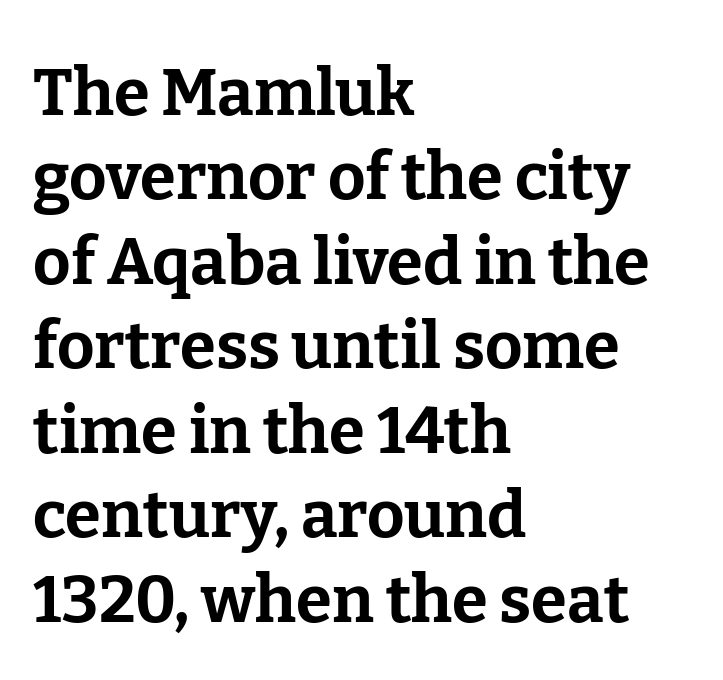
Q: Is the text bold? A: Yes.
Q: Is the text italic (slanted)? A: No, it is upright.
Q: Is the typeface a serif or a sans-serif typeface? A: Serif.
Q: Is the text underlined? A: No.
Q: How is the paragraph aligned? A: Left-aligned.
Q: Is the spacing between letters normal or unusually wide? A: Normal.
Q: Is the spacing between lines tight, normal or loose? A: Normal.
Q: Width (condensed, normal, or wide)? A: Normal.
Q: Stroke contrast? A: Low.
Q: x-height? A: Medium.
Q: Monospaced? A: No.
